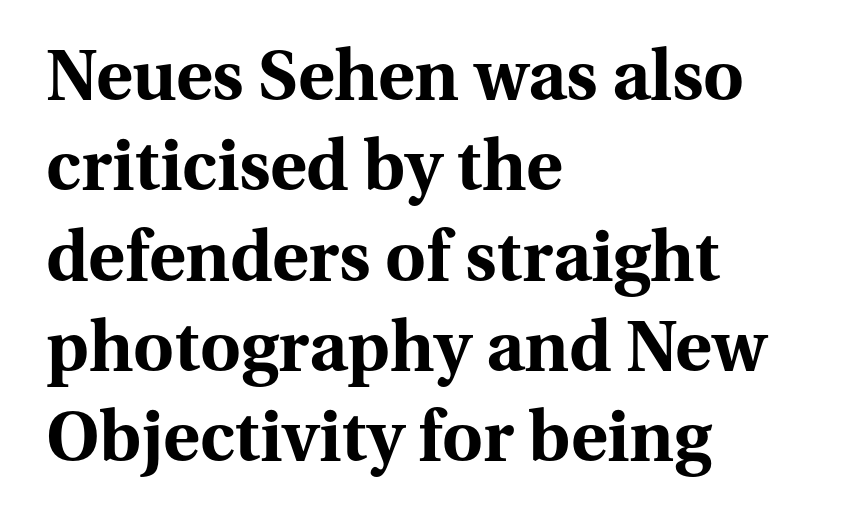
The glyphs in this specimen are seriffed. Horizontally, the lines are justified to the leading edge only. Rows of type keep a routine distance in the vertical direction. The strokes are fattened all the way to bold. Upright lettering throughout. Looks like regular typesetting: each glyph gets only the width it needs.
